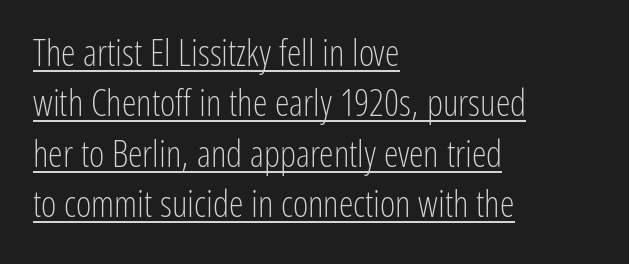
The image shows 37 px light, condensed sans-serif type, upright; set left-aligned, normal line spacing (1.36x), normal letter spacing, underlined; low stroke contrast and a medium x-height.
